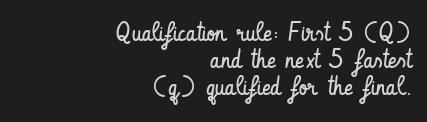
{"italic": "no", "bold": "no", "underline": "no", "align": "right", "line_spacing": "tight", "line_spacing_ratio": 1.03, "letter_spacing": "normal", "letter_spacing_em": 0.0, "glyph_px": 26}
